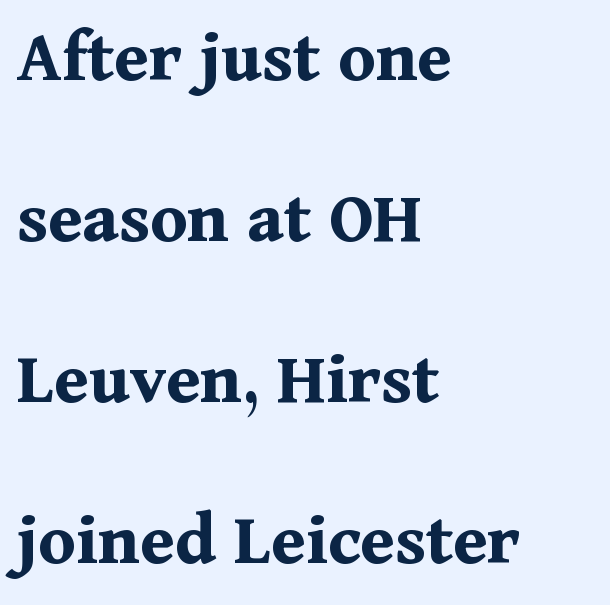
{"serif": "yes", "italic": "no", "bold": "yes", "weight": "bold", "width": "normal", "stroke_contrast": "medium", "x_height": "medium", "monospaced": "no", "underline": "no", "align": "left", "line_spacing": "loose", "line_spacing_ratio": 2.12, "letter_spacing": "normal", "letter_spacing_em": 0.0, "glyph_px": 76}
